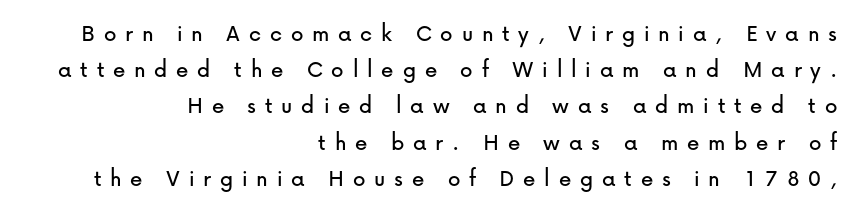
The line texture is sparse and dotted thanks to wide tracking. The string is rendered with underlining switched off. The type sits square on the baseline with zero lean. The rendering anchors every line to the right-hand side. The lines sit at an ordinary, default distance from one another.
